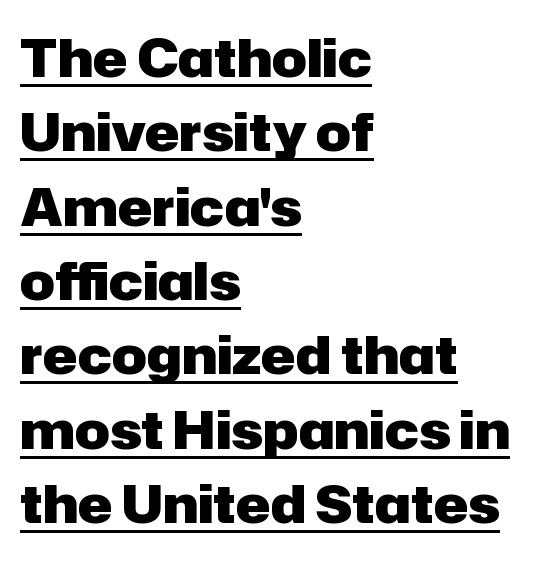
Q: Is the text bold? A: Yes.
Q: Is the text italic (slanted)? A: No, it is upright.
Q: Is the typeface a serif or a sans-serif typeface? A: Sans-serif.
Q: Is the text underlined? A: Yes.
Q: How is the paragraph aligned? A: Left-aligned.
Q: Is the spacing between letters normal or unusually wide? A: Normal.
Q: Is the spacing between lines tight, normal or loose? A: Normal.
Q: Width (condensed, normal, or wide)? A: Normal.
Q: Stroke contrast? A: Low.
Q: x-height? A: Medium.
Q: Monospaced? A: No.
